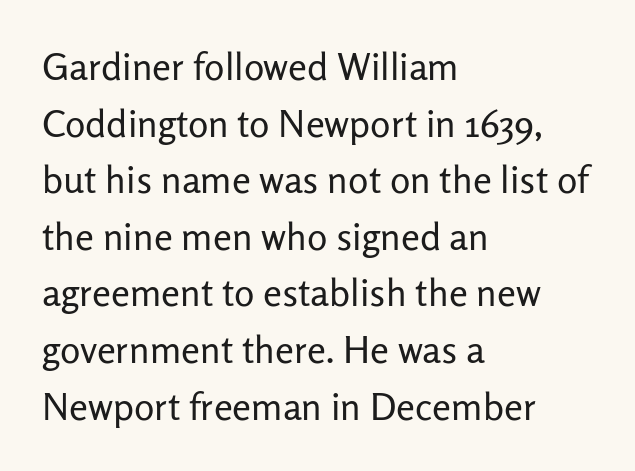
Q: Is the text bold? A: No.
Q: Is the text italic (slanted)? A: No, it is upright.
Q: Is the typeface a serif or a sans-serif typeface? A: Sans-serif.
Q: Is the text underlined? A: No.
Q: How is the paragraph aligned? A: Left-aligned.
Q: Is the spacing between letters normal or unusually wide? A: Normal.
Q: Is the spacing between lines tight, normal or loose? A: Normal.
Q: Width (condensed, normal, or wide)? A: Normal.
Q: Stroke contrast? A: Low.
Q: x-height? A: Medium.
Q: Monospaced? A: No.
